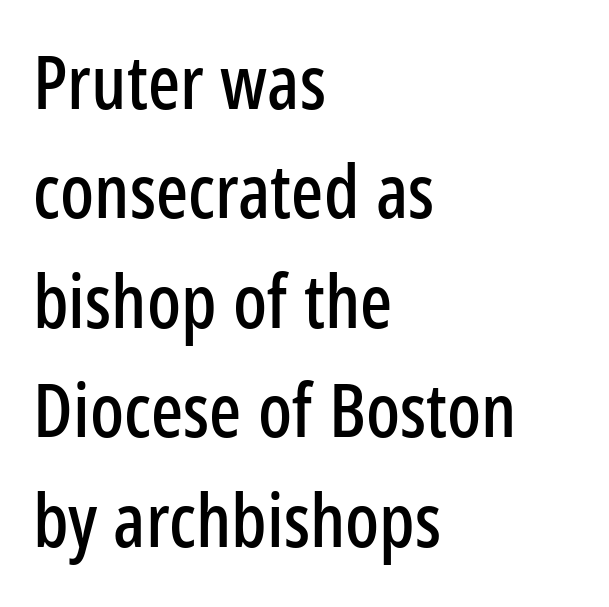
Q: Is the text italic (slanted)? A: No, it is upright.
Q: Is the typeface a serif or a sans-serif typeface? A: Sans-serif.
Q: Is the text underlined? A: No.
Q: How is the paragraph aligned? A: Left-aligned.
Q: Is the spacing between letters normal or unusually wide? A: Normal.
Q: Is the spacing between lines tight, normal or loose? A: Normal.
Q: Width (condensed, normal, or wide)? A: Condensed.
Q: Stroke contrast? A: Low.
Q: x-height? A: Medium.
Q: Monospaced? A: No.
